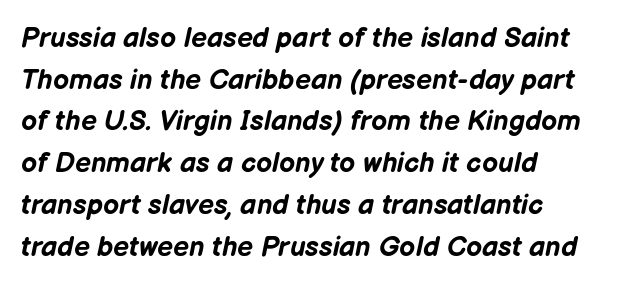
{"italic": "yes", "lean": "right", "slant_degrees": 12, "bold": "yes", "weight": "bold", "width": "normal", "stroke_contrast": "low", "x_height": "medium", "monospaced": "no", "underline": "no", "align": "left", "line_spacing": "normal", "line_spacing_ratio": 1.49, "letter_spacing": "normal", "letter_spacing_em": 0.0, "glyph_px": 28}
